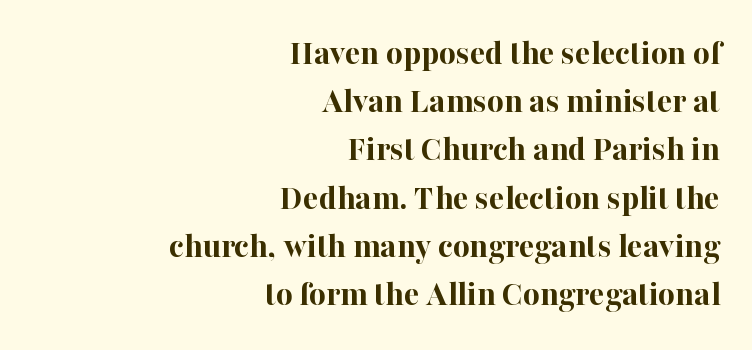
{"serif": "yes", "italic": "no", "bold": "yes", "weight": "bold", "width": "normal", "stroke_contrast": "high", "x_height": "medium", "monospaced": "no", "underline": "no", "align": "right", "line_spacing": "normal", "line_spacing_ratio": 1.34, "letter_spacing": "normal", "letter_spacing_em": 0.0, "glyph_px": 36}
